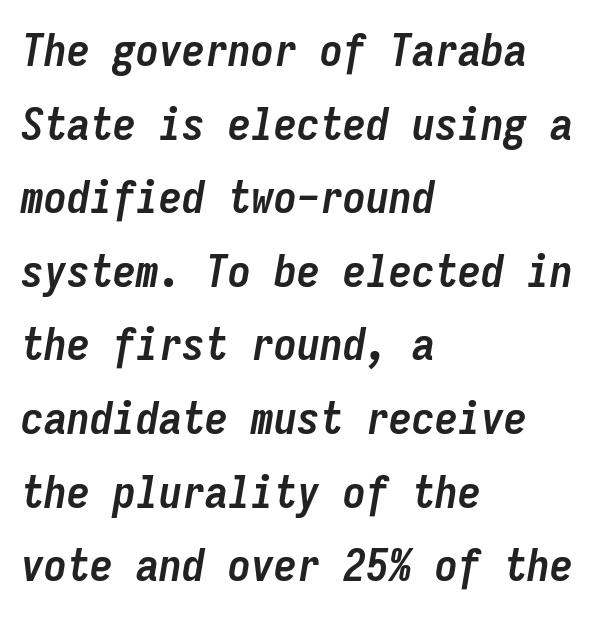
Q: Is the text bold? A: Yes.
Q: Is the text italic (slanted)? A: Yes, it leans right by about 9 degrees.
Q: Is the text underlined? A: No.
Q: How is the paragraph aligned? A: Left-aligned.
Q: Is the spacing between letters normal or unusually wide? A: Normal.
Q: Is the spacing between lines tight, normal or loose? A: Normal.
Q: Width (condensed, normal, or wide)? A: Condensed.
Q: Stroke contrast? A: Low.
Q: x-height? A: Medium.
Q: Monospaced? A: Yes.
